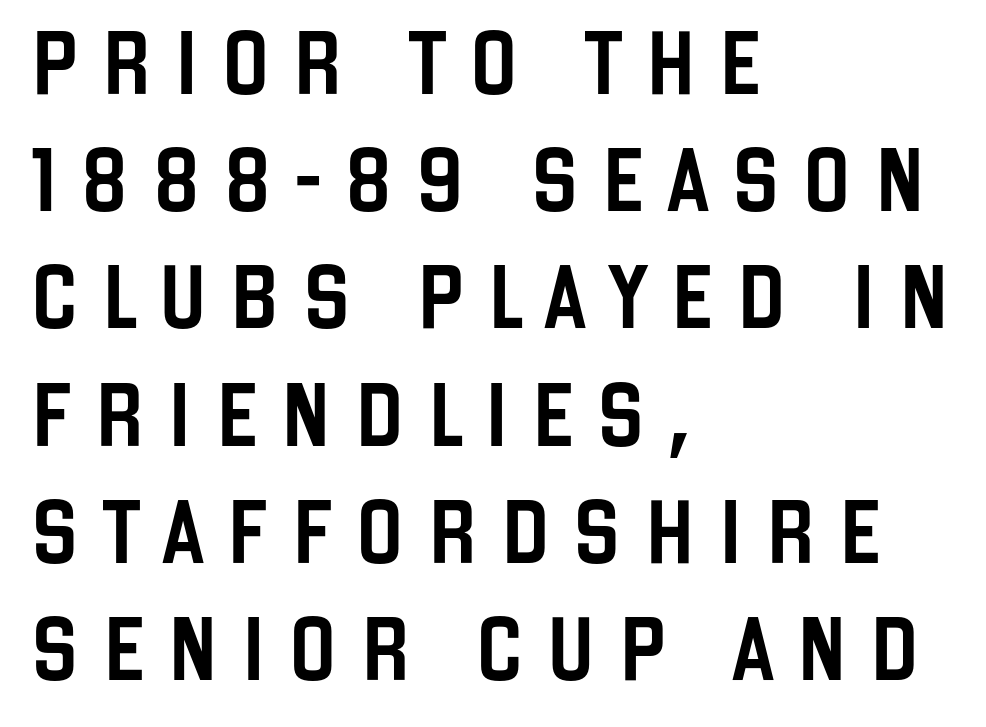
Anything drawn beneath the words? Only blank space. Characters follow at a spacing far wider than the type designer built in. Letterform terminals end flat and unadorned throughout the passage. Does the lettering tilt? It doesn't — this is upright. Character widths vary here, with narrow letters taking less room than wide ones. These lines are set flush left with a ragged right edge.
